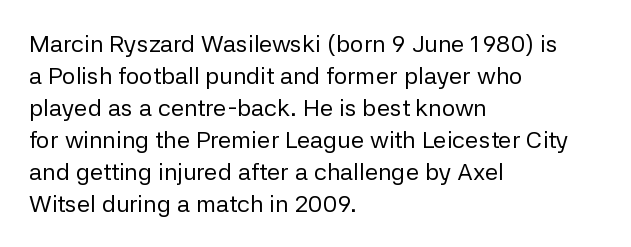
The image shows 24 px text type, upright; set left-aligned, normal line spacing (1.33x), normal letter spacing, not underlined.
